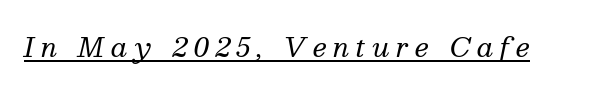
Beneath each row of characters lies a ruled line. The strokes are not fattened; the text isn't bold. This sample uses an oblique cut, with every glyph tilted off the vertical. Letter spacing: wide.
